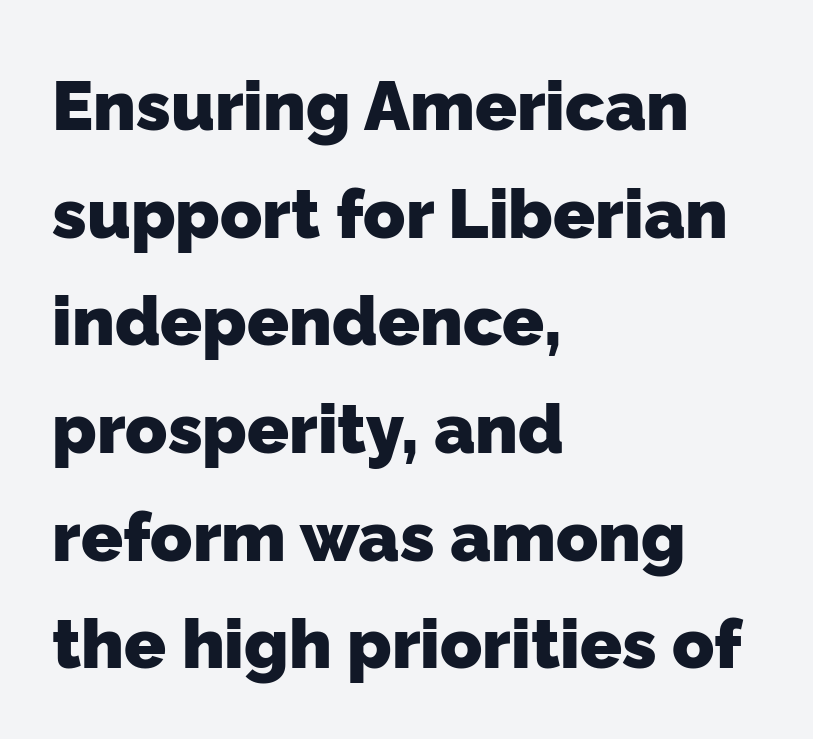
{"serif": "no", "bold": "yes", "weight": "heavy", "width": "normal", "stroke_contrast": "low", "x_height": "medium", "monospaced": "no", "underline": "no", "align": "left", "line_spacing": "normal", "line_spacing_ratio": 1.56, "letter_spacing": "normal", "letter_spacing_em": 0.0, "glyph_px": 69}
